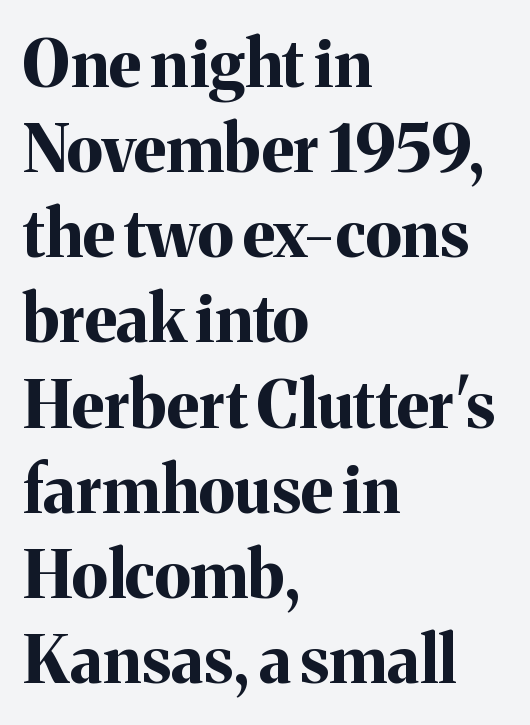
{"serif": "yes", "italic": "no", "bold": "yes", "weight": "bold", "width": "normal", "stroke_contrast": "medium", "x_height": "medium", "monospaced": "no", "underline": "no", "align": "left", "line_spacing": "normal", "line_spacing_ratio": 1.31, "letter_spacing": "normal", "letter_spacing_em": 0.0, "glyph_px": 65}
